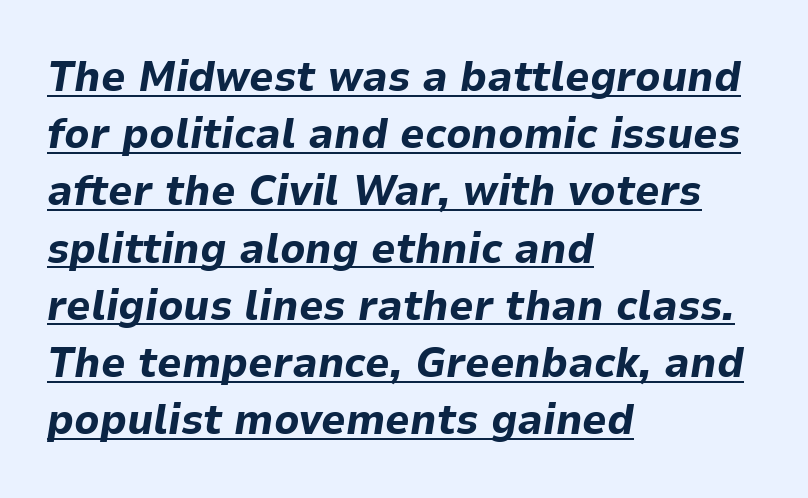
The image shows 43 px bold type, italic (leaning right); set left-aligned, normal line spacing (1.33x), normal letter spacing, underlined; low stroke contrast and a medium x-height.
